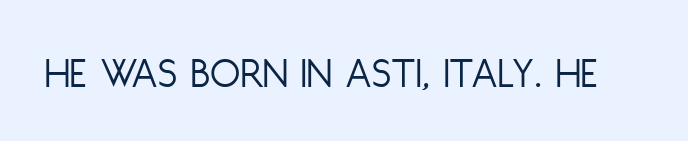
The image shows 44 px light, condensed sans-serif type, upright; set normal letter spacing, not underlined; low stroke contrast and a large x-height.
